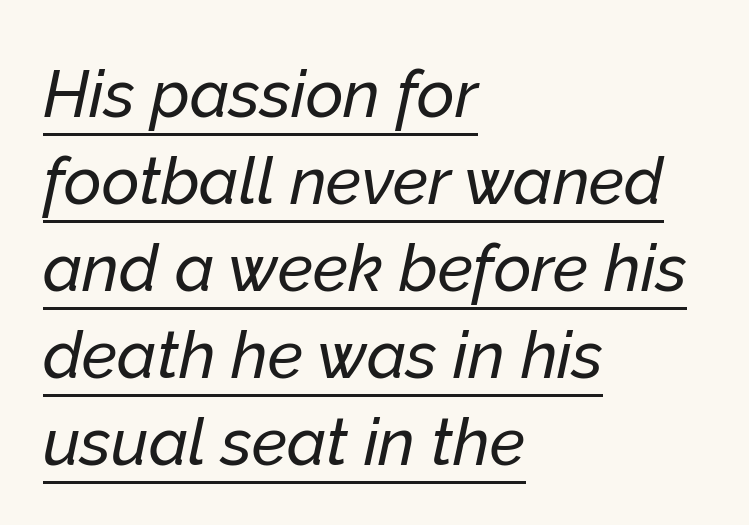
Q: Is the text italic (slanted)? A: Yes, it leans right by about 12 degrees.
Q: Is the text underlined? A: Yes.
Q: How is the paragraph aligned? A: Left-aligned.
Q: Is the spacing between letters normal or unusually wide? A: Normal.
Q: Is the spacing between lines tight, normal or loose? A: Normal.
Q: Width (condensed, normal, or wide)? A: Normal.
Q: Stroke contrast? A: Low.
Q: x-height? A: Medium.
Q: Monospaced? A: No.
